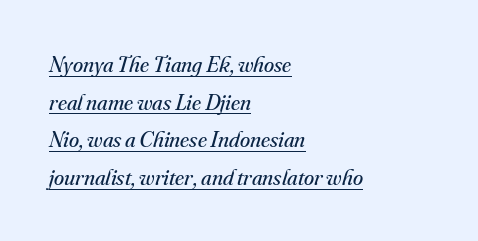
Q: Is the text bold? A: No.
Q: Is the text italic (slanted)? A: Yes, it leans right by about 16 degrees.
Q: Is the text underlined? A: Yes.
Q: How is the paragraph aligned? A: Left-aligned.
Q: Is the spacing between letters normal or unusually wide? A: Normal.
Q: Is the spacing between lines tight, normal or loose? A: Normal.
